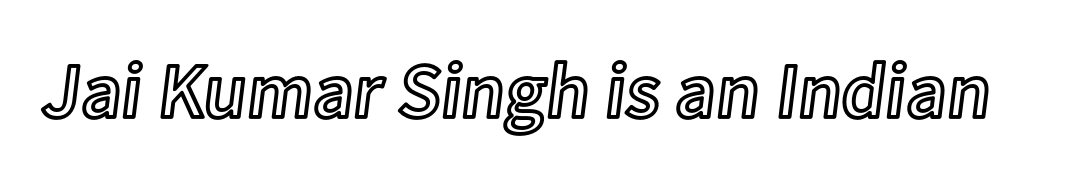
{"width": "normal", "x_height": "medium", "monospaced": "no", "underline": "no", "letter_spacing": "normal", "letter_spacing_em": 0.0, "glyph_px": 78}
